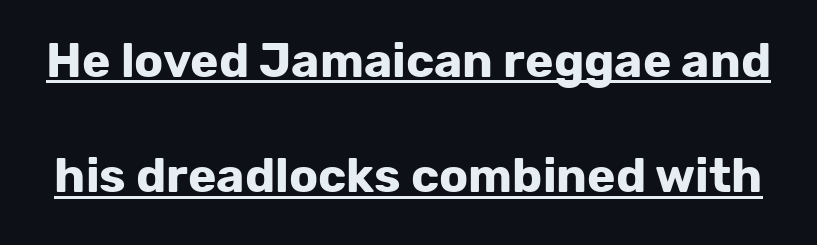
{"serif": "no", "italic": "no", "bold": "yes", "weight": "bold", "width": "normal", "stroke_contrast": "low", "x_height": "medium", "monospaced": "no", "underline": "yes", "line_spacing": "loose", "line_spacing_ratio": 2.4, "letter_spacing": "normal", "letter_spacing_em": 0.0, "glyph_px": 48}
